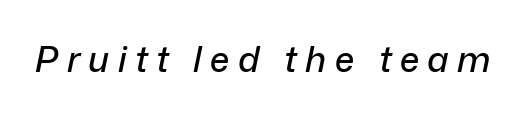
Character widths vary here, with narrow letters taking less room than wide ones. Lines of text with bare space underneath. Display-style spreading of the glyphs; the letterfit is very open. Looking at the ascenders, they clearly lean.
